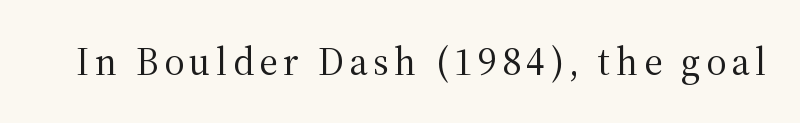
The image shows 39 px regular-weight serif type, upright; set not underlined; medium stroke contrast and a medium x-height.
